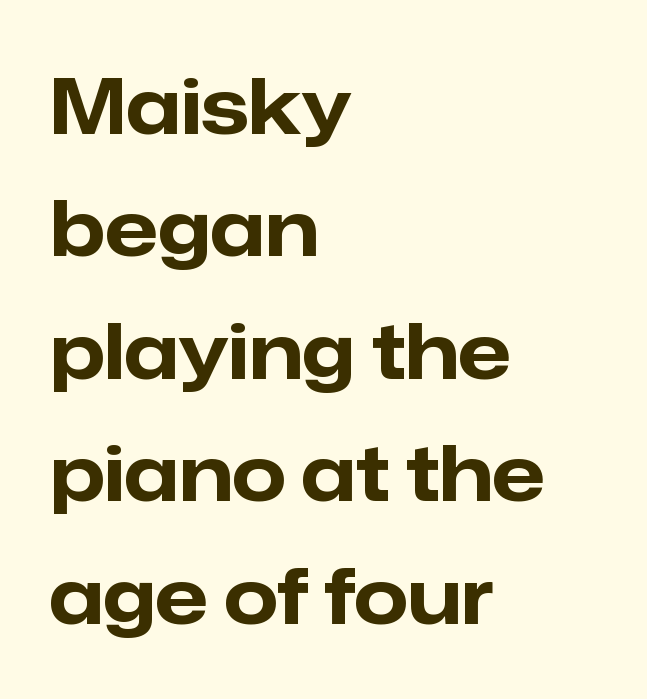
Does the type have serifs? No, each stem ends abruptly. Unmarked baselines from the first word to the last. As a designer I'd log this as weight 700, bold. Here the designer chose a conventional face with non-uniform glyph widths. Summary of vertical rhythm: regular, with standard interline spacing.
